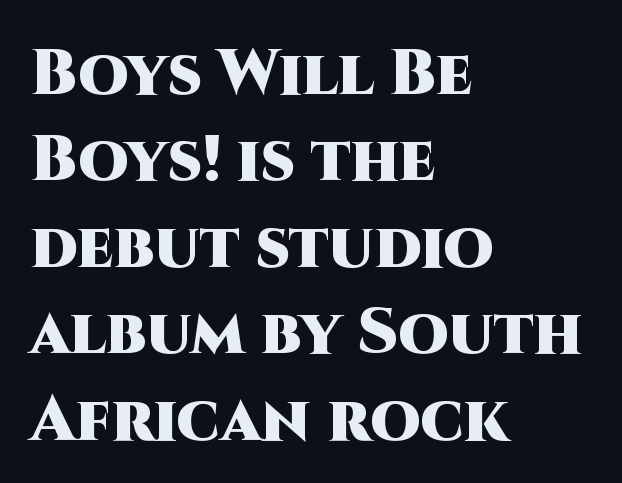
Q: Is the text bold? A: Yes.
Q: Is the text italic (slanted)? A: No, it is upright.
Q: Is the typeface a serif or a sans-serif typeface? A: Sans-serif.
Q: Is the text underlined? A: No.
Q: How is the paragraph aligned? A: Left-aligned.
Q: Is the spacing between letters normal or unusually wide? A: Normal.
Q: Is the spacing between lines tight, normal or loose? A: Normal.
Q: Width (condensed, normal, or wide)? A: Normal.
Q: Stroke contrast? A: High.
Q: x-height? A: Large.
Q: Monospaced? A: No.
